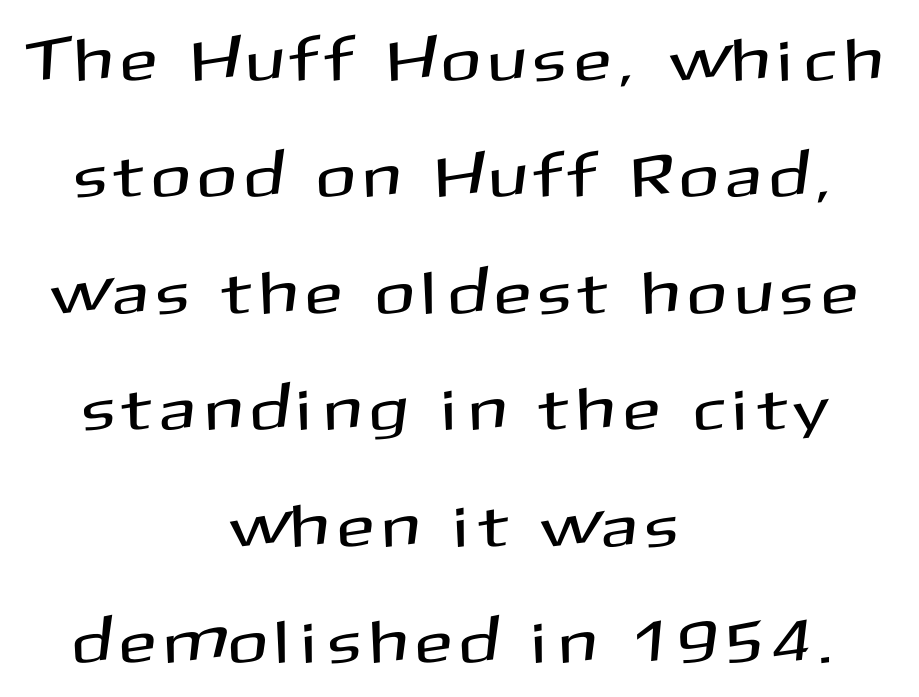
The image shows 60 px sans-serif type, upright; set centered, loose line spacing (1.94x), unusually wide letter spacing (+0.2 em), not underlined; medium stroke contrast and a medium x-height.
